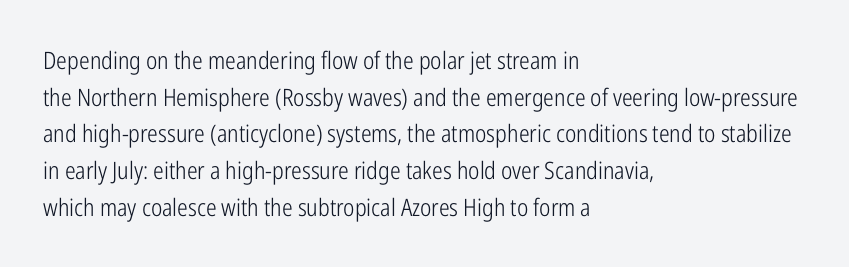
Standard letterfit; no display-style spreading of the glyphs. No chunkiness to these letters — they're not bold. This is roman type, the default non-slanted kind. Does the copy run flush right? No — it runs flush left.
